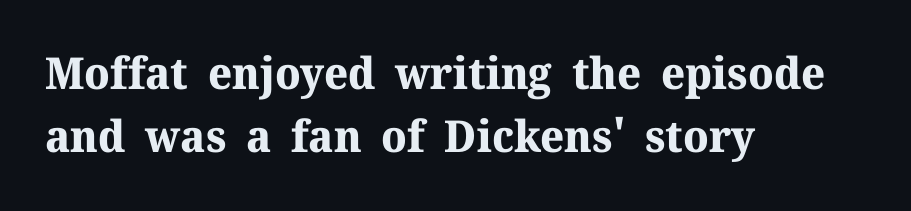
{"serif": "yes", "italic": "no", "bold": "yes", "weight": "bold", "width": "normal", "stroke_contrast": "medium", "x_height": "medium", "monospaced": "no", "underline": "no", "align": "left", "line_spacing": "normal", "line_spacing_ratio": 1.43, "letter_spacing": "normal", "letter_spacing_em": 0.0, "glyph_px": 44}
